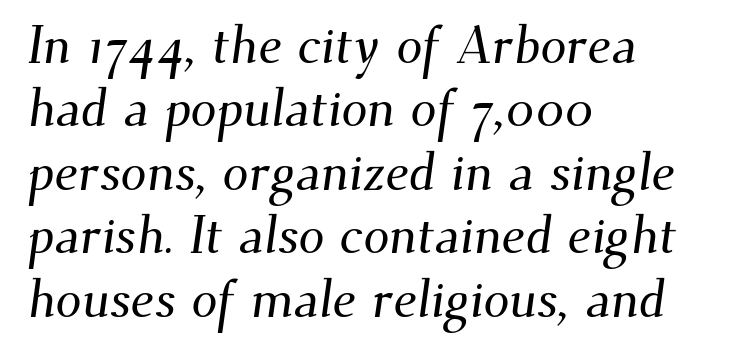
A typesetter would call this zero additional tracking. The rag falls on the right side of this text block. Check the space under the baseline: it is left empty. Typographically, this falls in the serif category.
